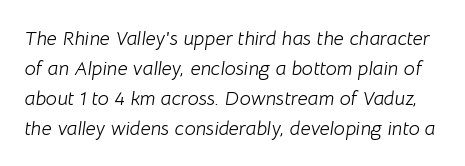
Summary of vertical rhythm: regular, with standard interline spacing. Heft: none added — not bold. Default kerning and tracking; the words read as compact shapes. The specimen omits any rule beneath the text block's lines. Slanted lettering throughout.
